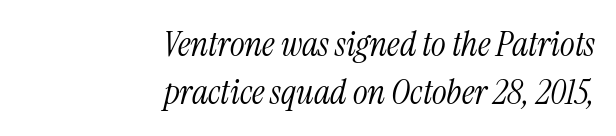
The image shows 35 px light, condensed serif type, italic (leaning right); set right-aligned, normal line spacing (1.37x), normal letter spacing, not underlined; medium stroke contrast and a medium x-height.
